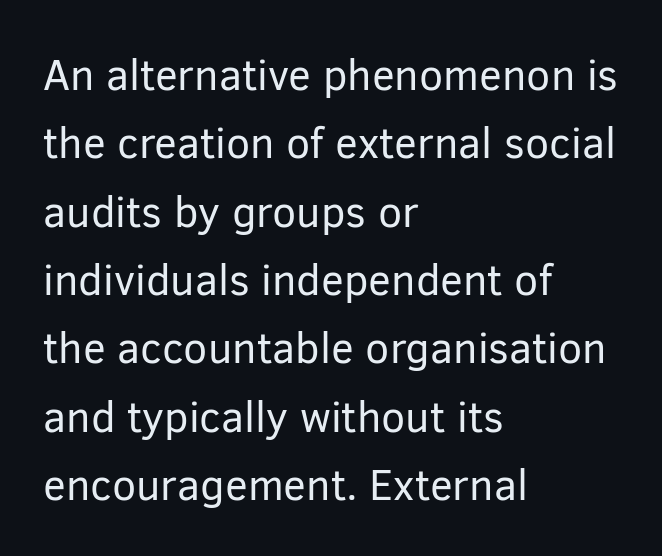
The image shows 43 px regular-weight sans-serif type, upright; set left-aligned, normal line spacing (1.59x), normal letter spacing, not underlined; low stroke contrast and a medium x-height.
